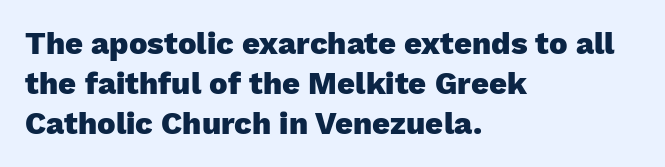
The image shows 31 px heavy sans-serif type, upright; set left-aligned, normal line spacing (1.29x), normal letter spacing, not underlined; low stroke contrast and a medium x-height.
